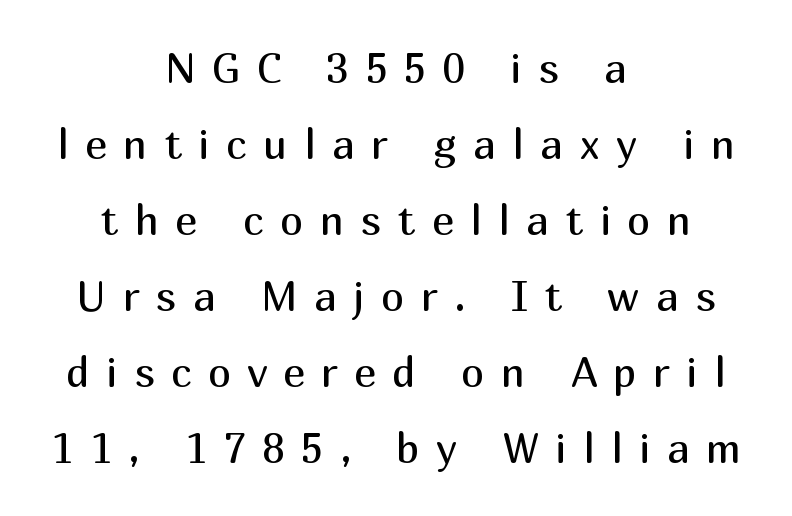
{"serif": "no", "italic": "no", "bold": "no", "weight": "regular", "width": "normal", "stroke_contrast": "medium", "x_height": "medium", "monospaced": "no", "underline": "no", "align": "center", "line_spacing_ratio": 1.81, "letter_spacing": "wide", "letter_spacing_em": 0.39, "glyph_px": 42}
